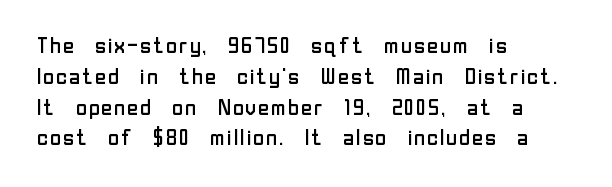
The image shows 22 px text type, upright; set left-aligned, normal line spacing (1.4x), normal letter spacing, not underlined.
